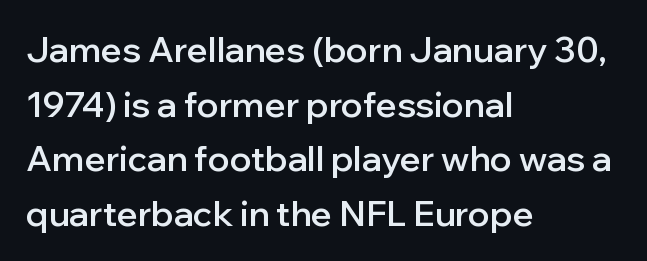
Q: Is the text bold? A: Semi-bold.
Q: Is the text italic (slanted)? A: No, it is upright.
Q: Is the typeface a serif or a sans-serif typeface? A: Sans-serif.
Q: Is the text underlined? A: No.
Q: How is the paragraph aligned? A: Left-aligned.
Q: Is the spacing between letters normal or unusually wide? A: Normal.
Q: Is the spacing between lines tight, normal or loose? A: Normal.
Q: Width (condensed, normal, or wide)? A: Normal.
Q: Stroke contrast? A: Low.
Q: x-height? A: Medium.
Q: Monospaced? A: No.
